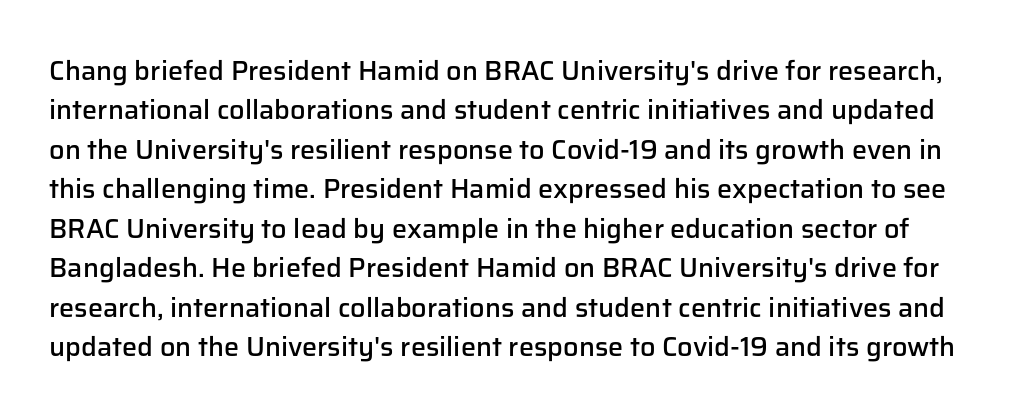
The image shows 27 px text type, upright; set normal line spacing (1.46x), normal letter spacing, not underlined.
